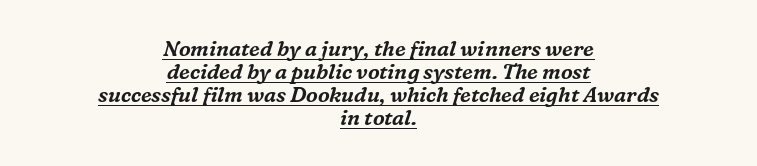
The image shows 21 px text type, italic (leaning right); set centered, tight line spacing (1.09x), normal letter spacing, underlined.
